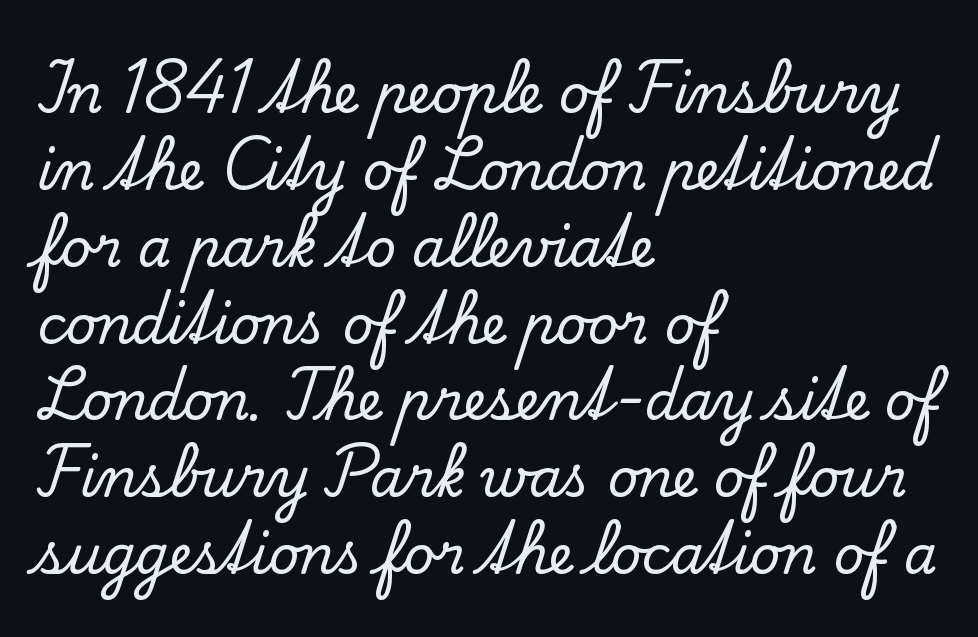
Q: Is the text italic (slanted)? A: Yes.
Q: Is the typeface a serif or a sans-serif typeface? A: Serif.
Q: Is the text underlined? A: No.
Q: How is the paragraph aligned? A: Left-aligned.
Q: Is the spacing between letters normal or unusually wide? A: Normal.
Q: Is the spacing between lines tight, normal or loose? A: Normal.
Q: Width (condensed, normal, or wide)? A: Normal.
Q: Stroke contrast? A: Low.
Q: x-height? A: Small.
Q: Monospaced? A: No.
